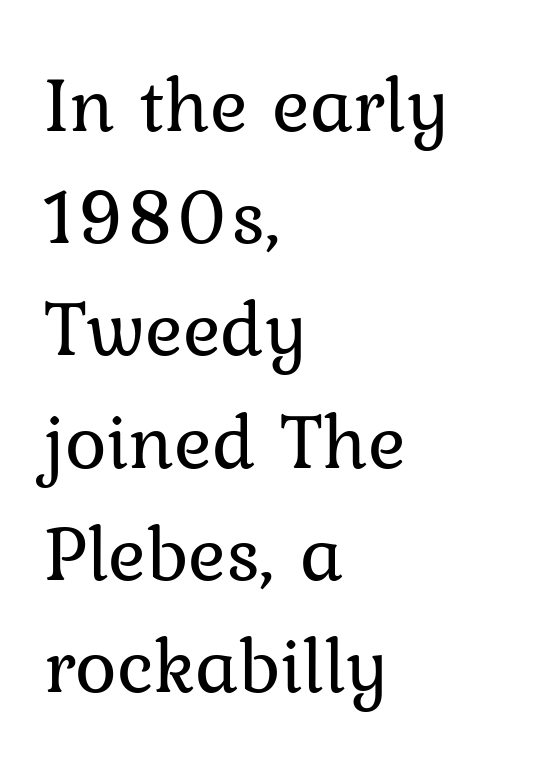
The image shows 79 px regular-weight serif type, upright; set left-aligned, normal line spacing (1.42x), normal letter spacing, not underlined; low stroke contrast and a medium x-height.
